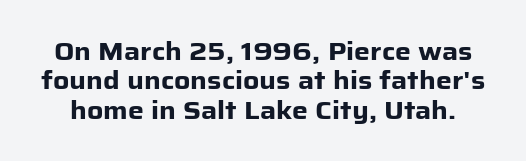
The image shows 25 px bold type, upright; set line spacing 1.18x, normal letter spacing, not underlined.
